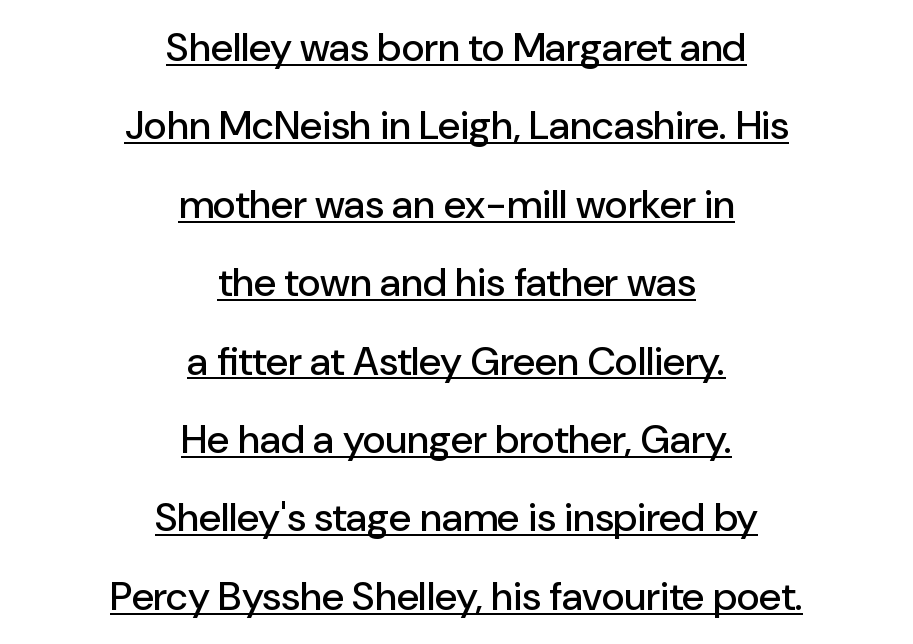
Q: Is the text italic (slanted)? A: No, it is upright.
Q: Is the typeface a serif or a sans-serif typeface? A: Sans-serif.
Q: Is the text underlined? A: Yes.
Q: How is the paragraph aligned? A: Centered.
Q: Is the spacing between letters normal or unusually wide? A: Normal.
Q: Is the spacing between lines tight, normal or loose? A: Loose.
Q: Width (condensed, normal, or wide)? A: Normal.
Q: Stroke contrast? A: Low.
Q: x-height? A: Medium.
Q: Monospaced? A: No.
